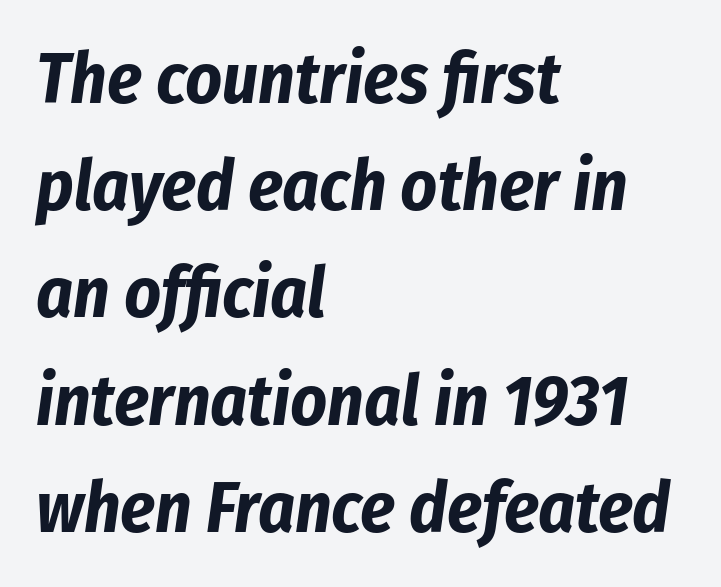
The gap between lines stays unmarked. Quick note: interline space is typical. Proportional: the letters do not fall into vertical columns. Which margin do the lines hug? The left one — the right edge is uneven.
